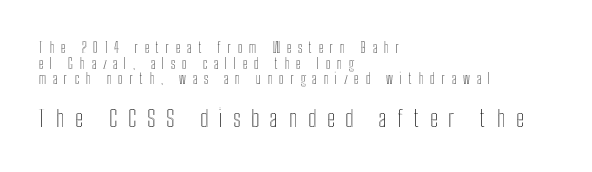
The passage shown is not underscored anywhere. The letters in the lower block stand taller than those in the block above. If you drew a ruler down the left edge, every line would touch it. This sample uses an upright cut, with every glyph sitting square on the baseline. Caption: expanded tracking, letters set apart.
